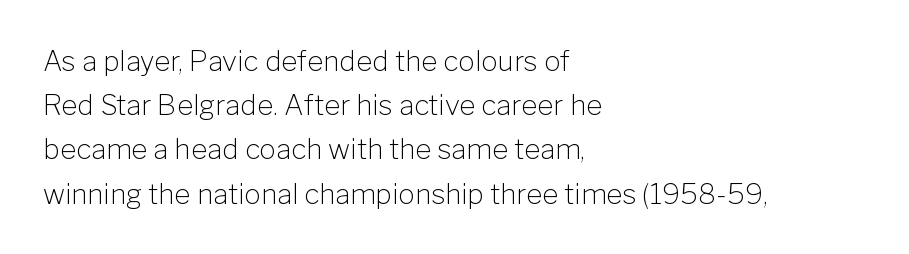
The image shows 28 px light sans-serif type, upright; set left-aligned, normal line spacing (1.58x), normal letter spacing, not underlined; low stroke contrast and a medium x-height.
